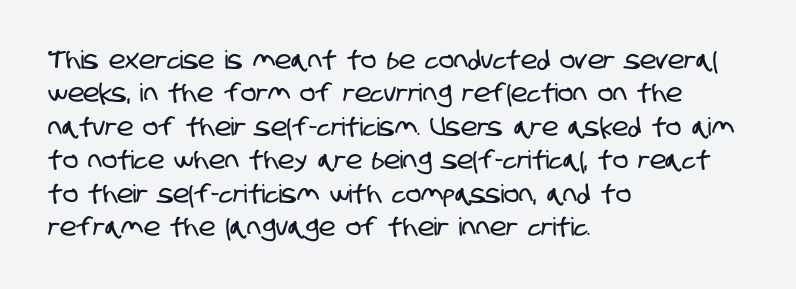
The image shows 25 px text type; set left-aligned, normal line spacing (1.34x), normal letter spacing, not underlined.
